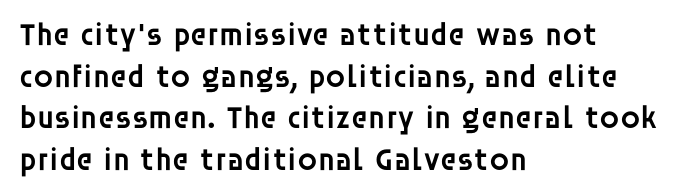
The image shows 32 px semibold sans-serif type, upright; set left-aligned, normal line spacing (1.3x), normal letter spacing, not underlined; low stroke contrast and a large x-height.
